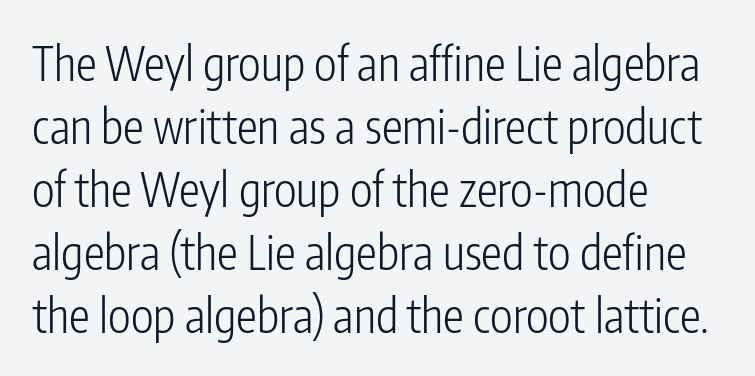
Q: Is the text bold? A: No.
Q: Is the text italic (slanted)? A: No, it is upright.
Q: Is the typeface a serif or a sans-serif typeface? A: Sans-serif.
Q: Is the text underlined? A: No.
Q: How is the paragraph aligned? A: Left-aligned.
Q: Is the spacing between letters normal or unusually wide? A: Normal.
Q: Is the spacing between lines tight, normal or loose? A: Normal.
Q: Width (condensed, normal, or wide)? A: Condensed.
Q: Stroke contrast? A: Low.
Q: x-height? A: Medium.
Q: Monospaced? A: No.
